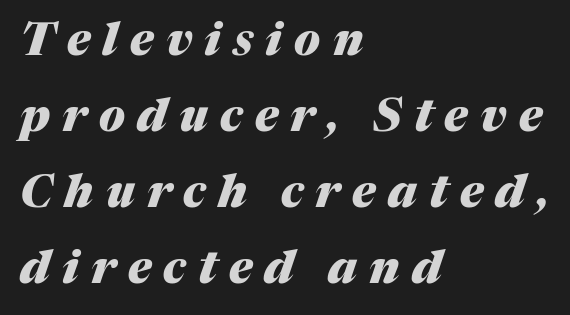
The image shows 45 px heavy type, italic (leaning right); set left-aligned, normal line spacing (1.69x), unusually wide letter spacing (+0.27 em), not underlined; medium stroke contrast and a medium x-height.
